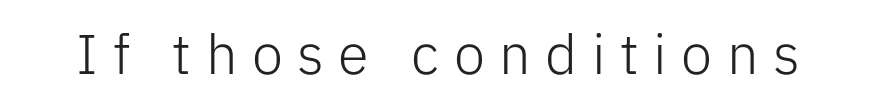
{"serif": "no", "italic": "no", "bold": "no", "weight": "light", "width": "normal", "stroke_contrast": "low", "x_height": "medium", "monospaced": "no", "underline": "no", "letter_spacing": "wide", "letter_spacing_em": 0.26, "glyph_px": 56}
